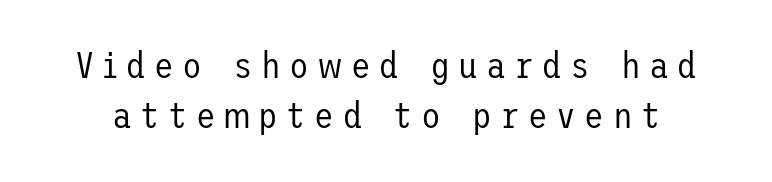
The image shows 36 px regular-weight sans-serif type, upright; set normal line spacing (1.4x), unusually wide letter spacing (+0.23 em), not underlined; low stroke contrast and a medium x-height.
